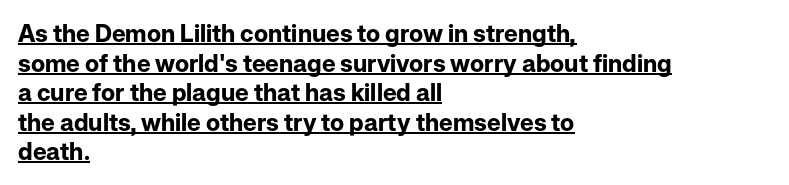
{"italic": "no", "bold": "yes", "underline": "yes", "align": "left", "line_spacing_ratio": 1.23, "letter_spacing": "normal", "letter_spacing_em": 0.0, "glyph_px": 24}
